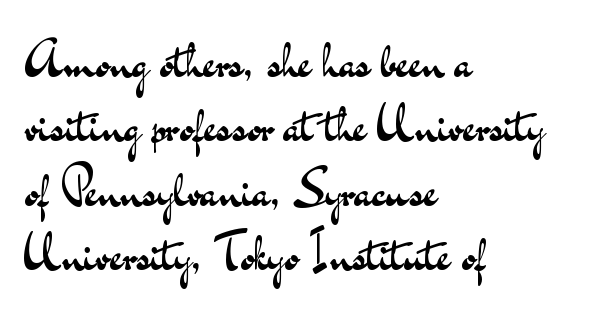
Q: Is the text bold? A: No.
Q: Is the text italic (slanted)? A: Yes.
Q: Is the typeface a serif or a sans-serif typeface? A: Sans-serif.
Q: Is the text underlined? A: No.
Q: How is the paragraph aligned? A: Left-aligned.
Q: Is the spacing between letters normal or unusually wide? A: Normal.
Q: Is the spacing between lines tight, normal or loose? A: Normal.
Q: Width (condensed, normal, or wide)? A: Wide.
Q: Stroke contrast? A: Medium.
Q: x-height? A: Small.
Q: Monospaced? A: No.
